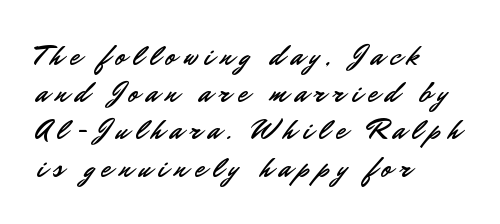
{"serif": "no", "width": "normal", "stroke_contrast": "low", "x_height": "small", "monospaced": "no", "underline": "no", "align": "left", "line_spacing": "normal", "line_spacing_ratio": 1.33, "letter_spacing": "wide", "letter_spacing_em": 0.27, "glyph_px": 28}
